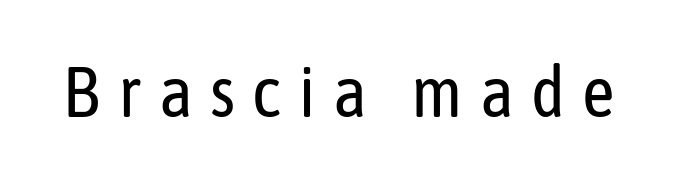
The rendering inserts visible extra space after every character. Is this a fixed-width face? No — the glyphs have proportional, varying widths. Counters stay open thanks to moderate or lighter strokes. Ordinary non-slanted type is in use. Typographically, this falls in the sans-serif category. Unmarked baselines from the first word to the last.
